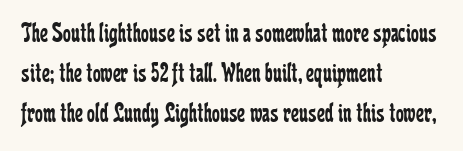
Q: Is the text bold? A: No.
Q: Is the text italic (slanted)? A: No, it is upright.
Q: Is the typeface a serif or a sans-serif typeface? A: Serif.
Q: Is the text underlined? A: No.
Q: How is the paragraph aligned? A: Left-aligned.
Q: Is the spacing between letters normal or unusually wide? A: Normal.
Q: Is the spacing between lines tight, normal or loose? A: Normal.
Q: Width (condensed, normal, or wide)? A: Condensed.
Q: Stroke contrast? A: Low.
Q: x-height? A: Medium.
Q: Monospaced? A: No.
